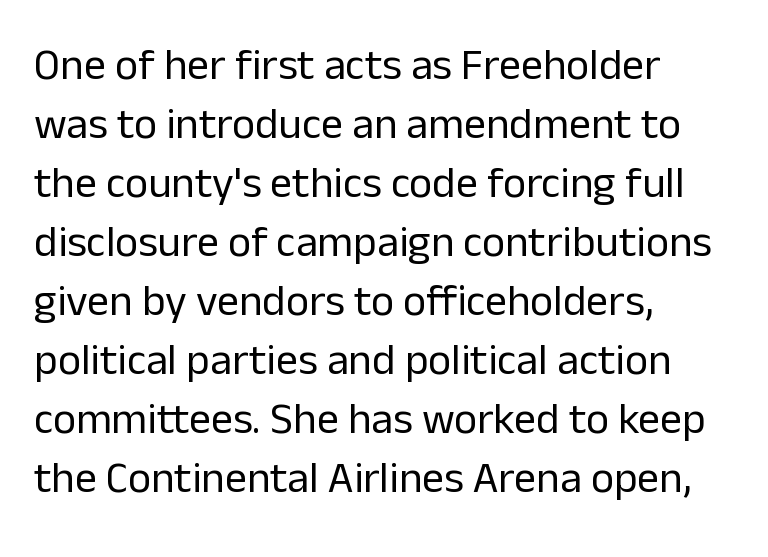
{"serif": "no", "italic": "no", "bold": "no", "weight": "regular", "width": "normal", "stroke_contrast": "low", "x_height": "medium", "monospaced": "no", "underline": "no", "align": "left", "line_spacing": "normal", "line_spacing_ratio": 1.34, "letter_spacing": "normal", "letter_spacing_em": 0.0, "glyph_px": 44}
